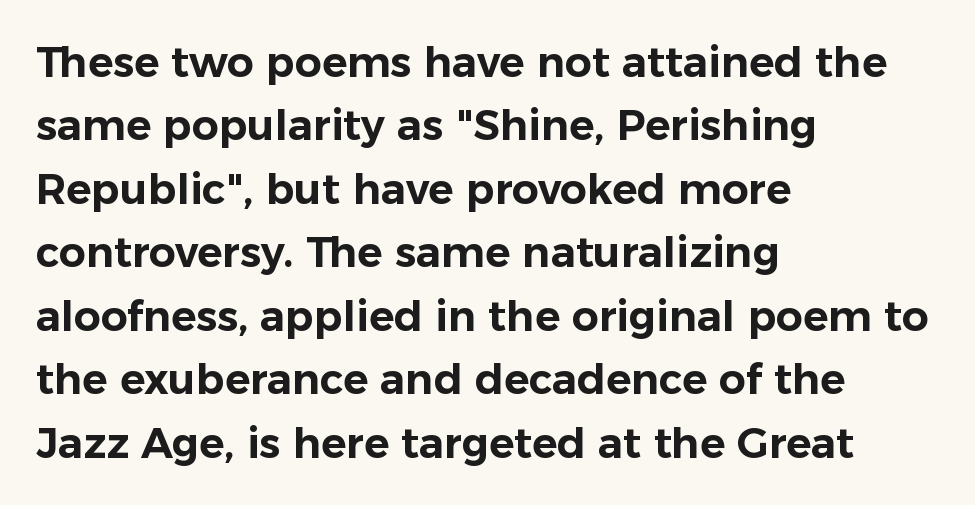
The image shows 42 px sans-serif type, upright; set left-aligned, normal line spacing (1.51x), normal letter spacing, not underlined; low stroke contrast and a medium x-height.
